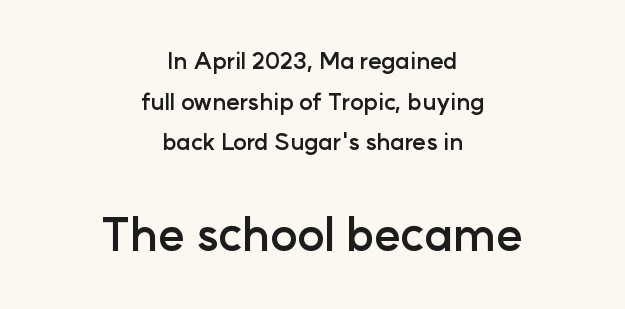
The image shows 46 px semibold sans-serif type, upright; set centered, line spacing 1.77x, normal letter spacing, not underlined; the second (bottom) block is 2.0x larger; low stroke contrast and a medium x-height.
